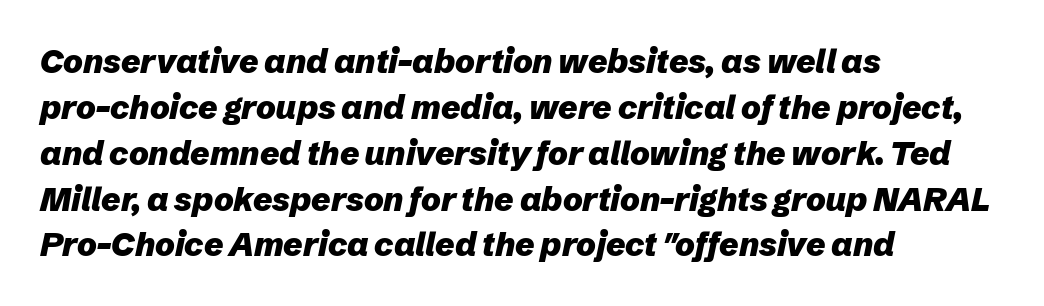
The image shows 33 px heavy type, italic (leaning right); set left-aligned, normal line spacing (1.39x), normal letter spacing, not underlined; low stroke contrast and a medium x-height.
